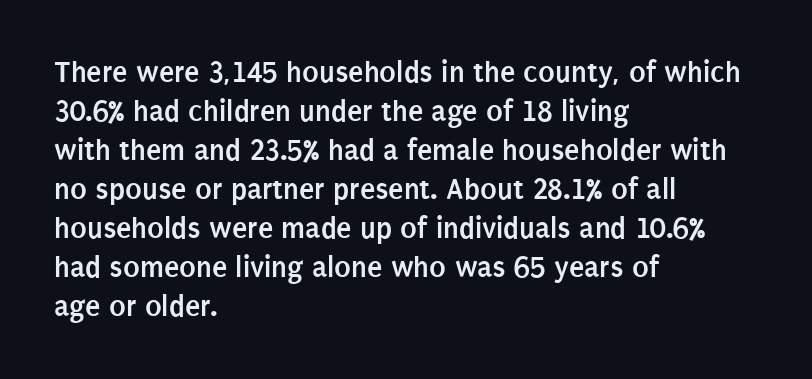
{"serif": "no", "italic": "no", "bold": "yes", "weight": "semibold", "width": "condensed", "stroke_contrast": "low", "x_height": "large", "monospaced": "no", "underline": "no", "align": "left", "line_spacing": "normal", "line_spacing_ratio": 1.26, "letter_spacing": "normal", "letter_spacing_em": 0.0, "glyph_px": 31}
